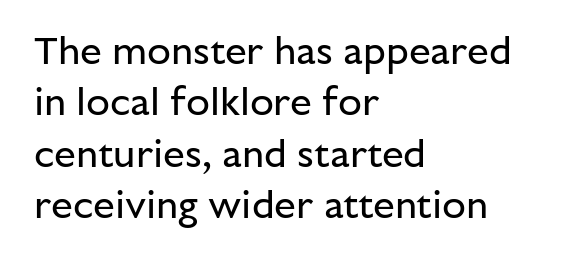
Q: Is the text bold? A: No.
Q: Is the text italic (slanted)? A: No, it is upright.
Q: Is the typeface a serif or a sans-serif typeface? A: Sans-serif.
Q: Is the text underlined? A: No.
Q: How is the paragraph aligned? A: Left-aligned.
Q: Is the spacing between letters normal or unusually wide? A: Normal.
Q: Is the spacing between lines tight, normal or loose? A: Normal.
Q: Width (condensed, normal, or wide)? A: Normal.
Q: Stroke contrast? A: Low.
Q: x-height? A: Medium.
Q: Monospaced? A: No.
